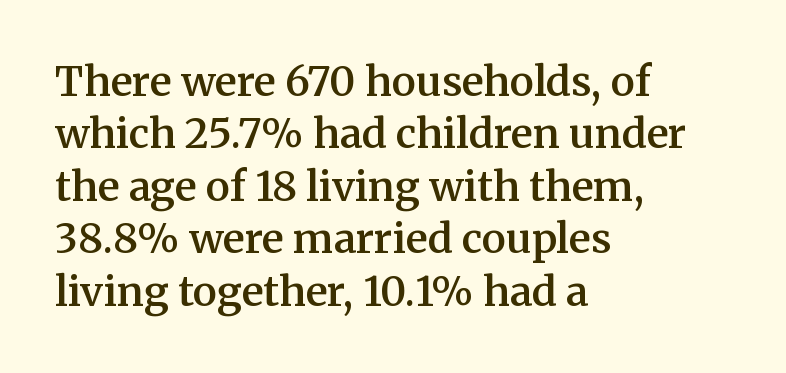
Q: Is the text bold? A: Semi-bold.
Q: Is the text italic (slanted)? A: No, it is upright.
Q: Is the typeface a serif or a sans-serif typeface? A: Serif.
Q: Is the text underlined? A: No.
Q: How is the paragraph aligned? A: Left-aligned.
Q: Is the spacing between letters normal or unusually wide? A: Normal.
Q: Is the spacing between lines tight, normal or loose? A: Normal.
Q: Width (condensed, normal, or wide)? A: Normal.
Q: Stroke contrast? A: Medium.
Q: x-height? A: Medium.
Q: Monospaced? A: No.
